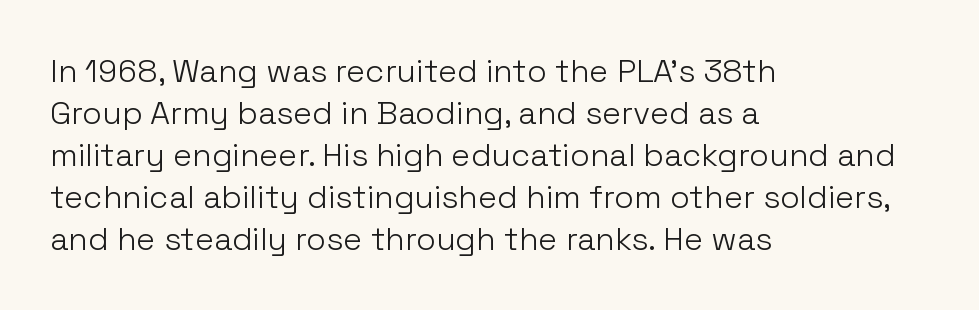
The image shows 32 px light sans-serif type, upright; set left-aligned, normal line spacing (1.31x), normal letter spacing, not underlined; low stroke contrast and a medium x-height.
